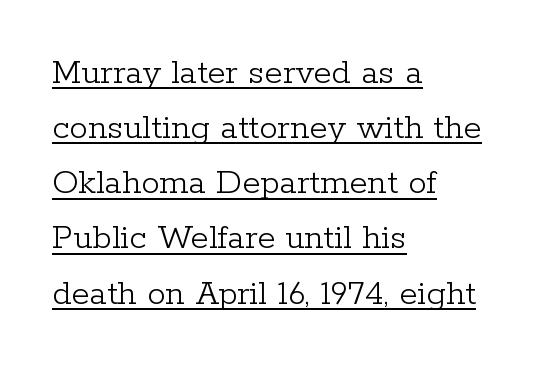
{"serif": "yes", "italic": "no", "bold": "no", "weight": "light", "width": "normal", "stroke_contrast": "low", "x_height": "medium", "monospaced": "no", "underline": "yes", "align": "left", "line_spacing": "normal", "line_spacing_ratio": 1.49, "letter_spacing": "normal", "letter_spacing_em": 0.0, "glyph_px": 37}
